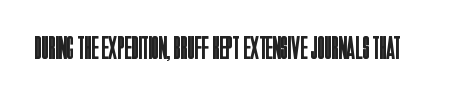
Underlining? Definitely not there. The glyphs in this specimen are sans serif. Weight: in the light-to-regular range. A typesetter would call this proportional, since set widths differ per character. You could call the tracking neutral — neither tight nor loose.
